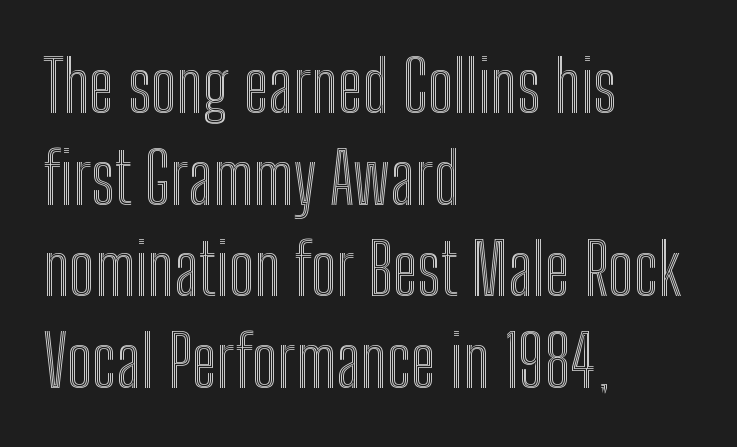
Q: Is the text italic (slanted)? A: No, it is upright.
Q: Is the text underlined? A: No.
Q: How is the paragraph aligned? A: Left-aligned.
Q: Is the spacing between letters normal or unusually wide? A: Normal.
Q: Is the spacing between lines tight, normal or loose? A: Normal.
Q: Width (condensed, normal, or wide)? A: Condensed.
Q: x-height? A: Medium.
Q: Monospaced? A: No.
